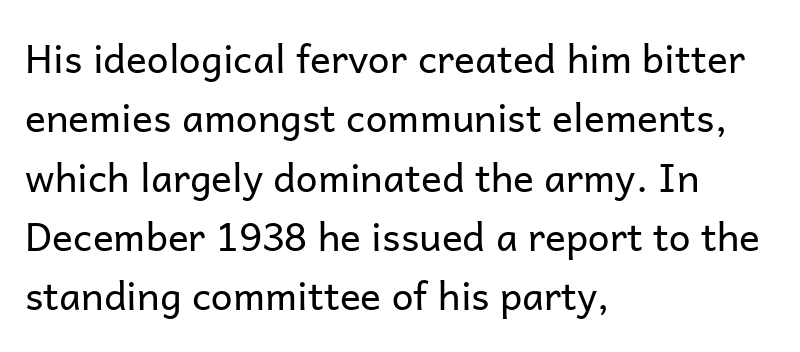
Q: Is the text bold? A: No.
Q: Is the text italic (slanted)? A: No, it is upright.
Q: Is the typeface a serif or a sans-serif typeface? A: Sans-serif.
Q: Is the text underlined? A: No.
Q: How is the paragraph aligned? A: Left-aligned.
Q: Is the spacing between letters normal or unusually wide? A: Normal.
Q: Is the spacing between lines tight, normal or loose? A: Normal.
Q: Width (condensed, normal, or wide)? A: Normal.
Q: Stroke contrast? A: Low.
Q: x-height? A: Medium.
Q: Monospaced? A: No.
